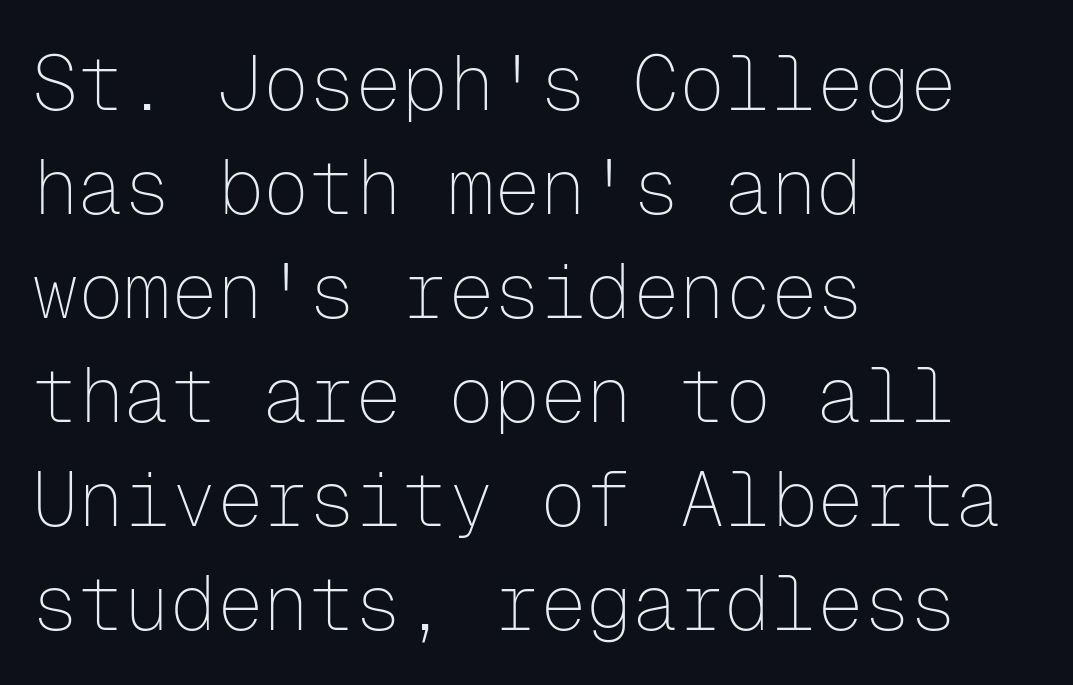
{"serif": "no", "italic": "no", "bold": "no", "weight": "thin", "width": "normal", "stroke_contrast": "low", "x_height": "medium", "monospaced": "yes", "underline": "no", "align": "left", "line_spacing": "normal", "line_spacing_ratio": 1.35, "letter_spacing": "normal", "letter_spacing_em": 0.0, "glyph_px": 77}
